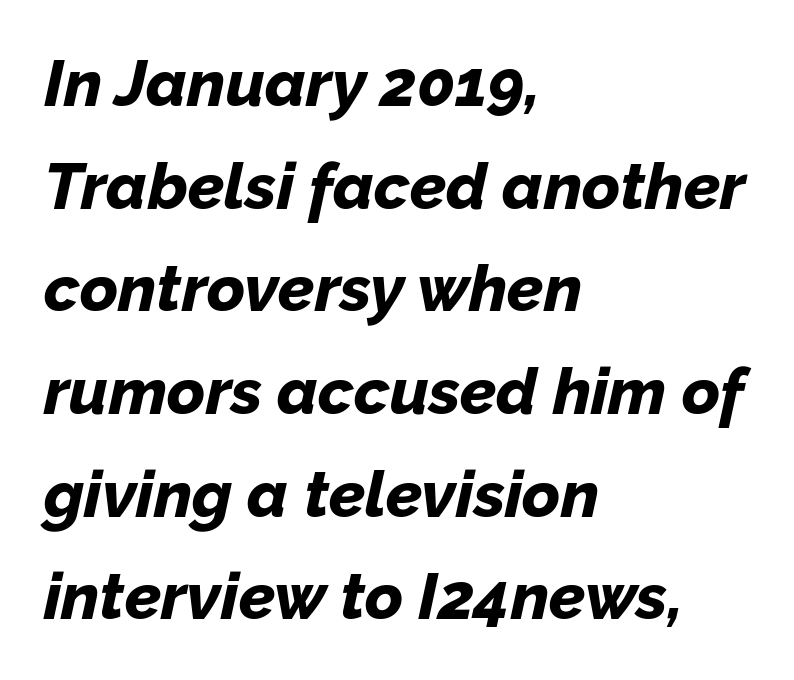
Q: Is the text bold? A: Yes.
Q: Is the text italic (slanted)? A: Yes, it leans right by about 12 degrees.
Q: Is the text underlined? A: No.
Q: How is the paragraph aligned? A: Left-aligned.
Q: Is the spacing between letters normal or unusually wide? A: Normal.
Q: Is the spacing between lines tight, normal or loose? A: Normal.
Q: Width (condensed, normal, or wide)? A: Normal.
Q: Stroke contrast? A: Low.
Q: x-height? A: Medium.
Q: Monospaced? A: No.
